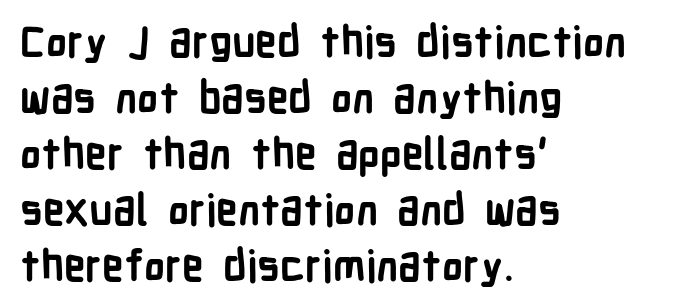
Q: Is the text bold? A: Yes.
Q: Is the text italic (slanted)? A: No, it is upright.
Q: Is the typeface a serif or a sans-serif typeface? A: Sans-serif.
Q: Is the text underlined? A: No.
Q: How is the paragraph aligned? A: Left-aligned.
Q: Is the spacing between letters normal or unusually wide? A: Normal.
Q: Is the spacing between lines tight, normal or loose? A: Normal.
Q: Width (condensed, normal, or wide)? A: Condensed.
Q: Stroke contrast? A: Low.
Q: x-height? A: Medium.
Q: Monospaced? A: No.
